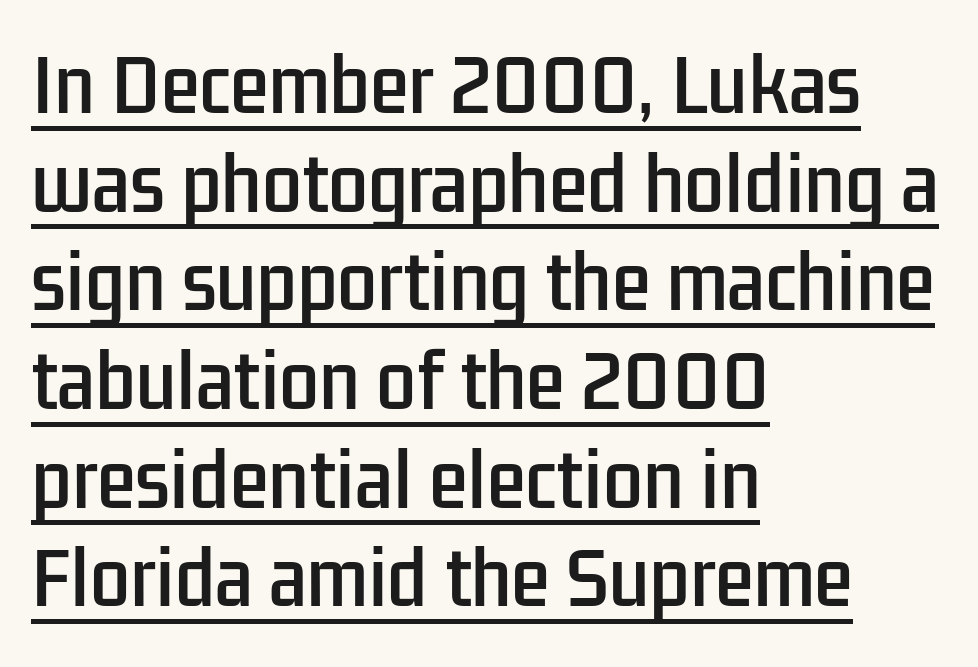
{"serif": "no", "italic": "no", "width": "condensed", "stroke_contrast": "low", "x_height": "medium", "monospaced": "no", "underline": "yes", "align": "left", "line_spacing": "normal", "line_spacing_ratio": 1.39, "letter_spacing": "normal", "letter_spacing_em": 0.0, "glyph_px": 71}
